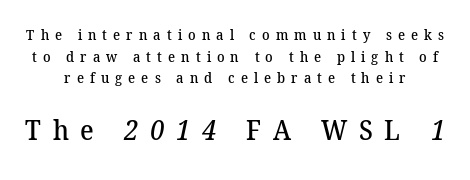
The image shows 27 px text type; set normal line spacing (1.54x), unusually wide letter spacing (+0.43 em), not underlined; the second (bottom) block is 1.93x larger.
